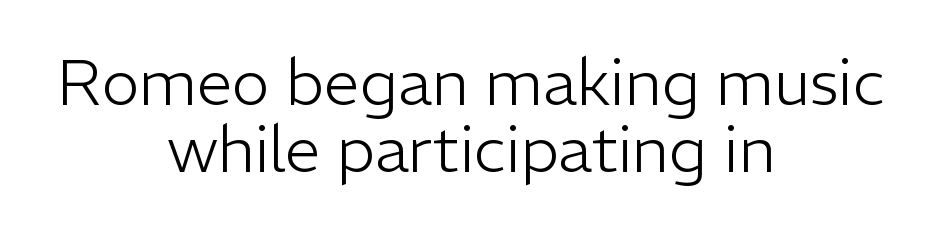
Q: Is the text bold? A: No.
Q: Is the text italic (slanted)? A: No, it is upright.
Q: Is the typeface a serif or a sans-serif typeface? A: Sans-serif.
Q: Is the text underlined? A: No.
Q: How is the paragraph aligned? A: Centered.
Q: Is the spacing between letters normal or unusually wide? A: Normal.
Q: Is the spacing between lines tight, normal or loose? A: Tight.
Q: Width (condensed, normal, or wide)? A: Normal.
Q: Stroke contrast? A: Low.
Q: x-height? A: Medium.
Q: Monospaced? A: No.
